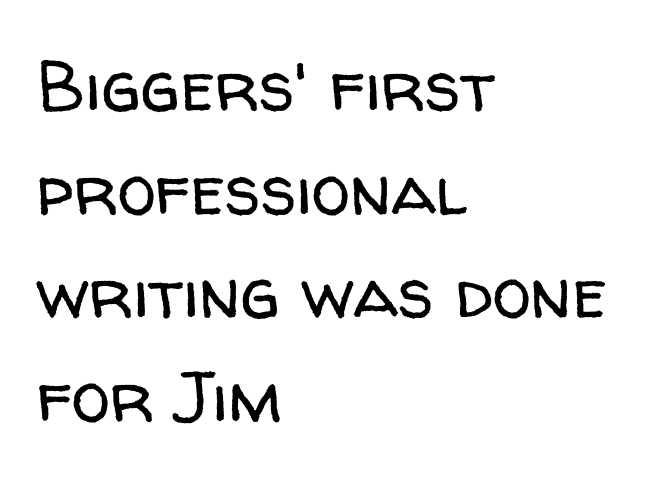
The image shows 70 px regular-weight sans-serif type, upright; set left-aligned, normal line spacing (1.48x), normal letter spacing, not underlined; low stroke contrast and a medium x-height.
